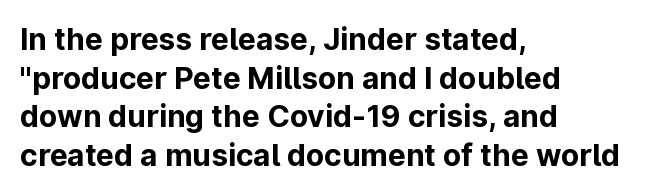
The rows are spaced the way most documents space them. Character widths vary here, with narrow letters taking less room than wide ones. Italic: no, the glyphs are upright roman. The passage shown has conventional tracking throughout.
